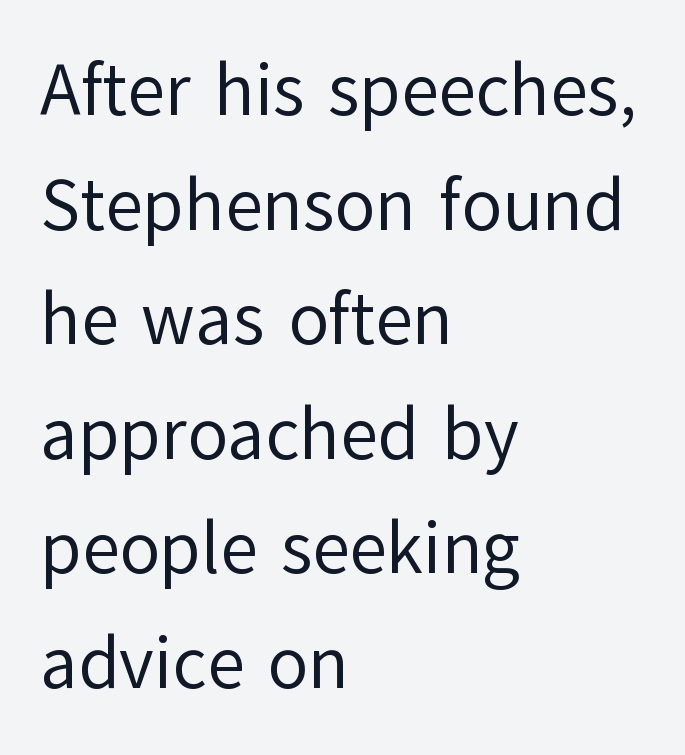
{"serif": "no", "italic": "no", "bold": "no", "weight": "regular", "width": "normal", "stroke_contrast": "low", "x_height": "medium", "monospaced": "no", "underline": "no", "align": "left", "line_spacing": "normal", "line_spacing_ratio": 1.57, "letter_spacing": "normal", "letter_spacing_em": 0.0, "glyph_px": 73}
